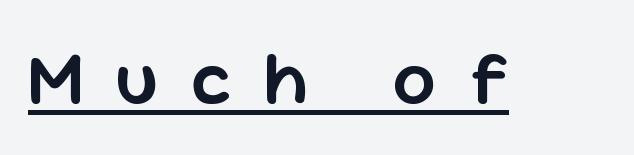
{"serif": "no", "italic": "no", "bold": "semi", "weight": "semibold", "width": "normal", "stroke_contrast": "low", "x_height": "medium", "monospaced": "no", "underline": "yes", "letter_spacing": "wide", "letter_spacing_em": 0.42, "glyph_px": 76}
